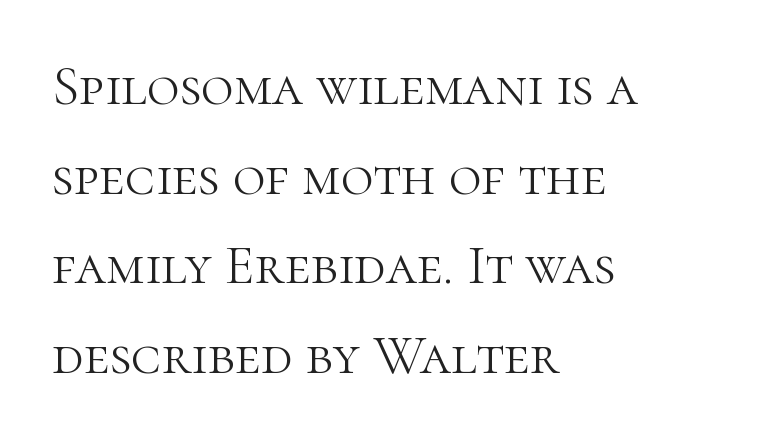
The image shows 56 px light serif type, upright; set left-aligned, normal line spacing (1.6x), normal letter spacing, not underlined; high stroke contrast and a medium x-height.
